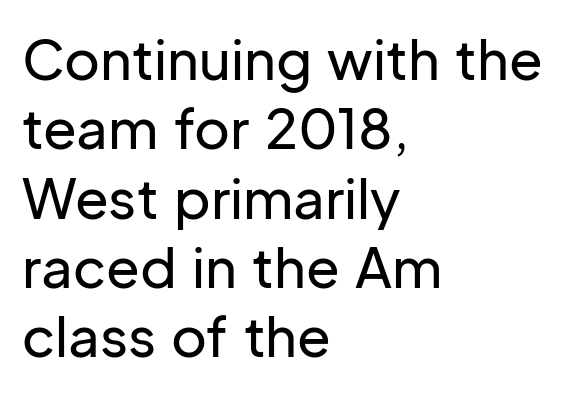
Q: Is the text italic (slanted)? A: No, it is upright.
Q: Is the typeface a serif or a sans-serif typeface? A: Sans-serif.
Q: Is the text underlined? A: No.
Q: How is the paragraph aligned? A: Left-aligned.
Q: Is the spacing between letters normal or unusually wide? A: Normal.
Q: Is the spacing between lines tight, normal or loose? A: Normal.
Q: Width (condensed, normal, or wide)? A: Normal.
Q: Stroke contrast? A: Low.
Q: x-height? A: Medium.
Q: Monospaced? A: No.
